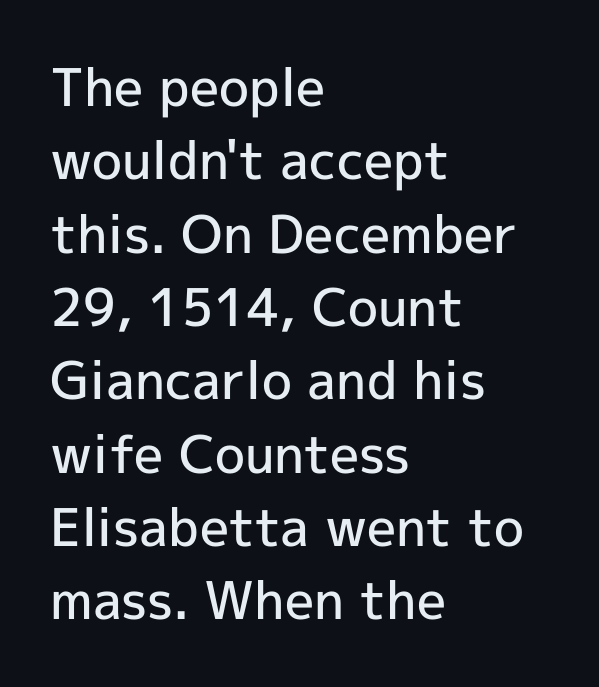
The image shows 52 px semibold sans-serif type, upright; set left-aligned, normal line spacing (1.41x), normal letter spacing, not underlined; a medium x-height.
